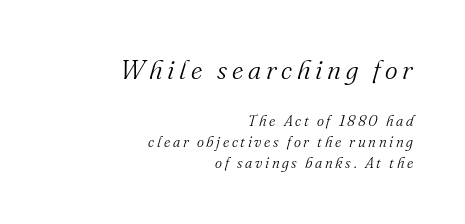
Q: Is the text bold? A: No.
Q: Is the text italic (slanted)? A: Yes, it leans right by about 16 degrees.
Q: Is the text underlined? A: No.
Q: How is the paragraph aligned? A: Right-aligned.
Q: Is the spacing between lines tight, normal or loose? A: Normal.
Q: Which block of text is set in a larger size, the first (top) or the second (bottom)? A: The first (top) one.
